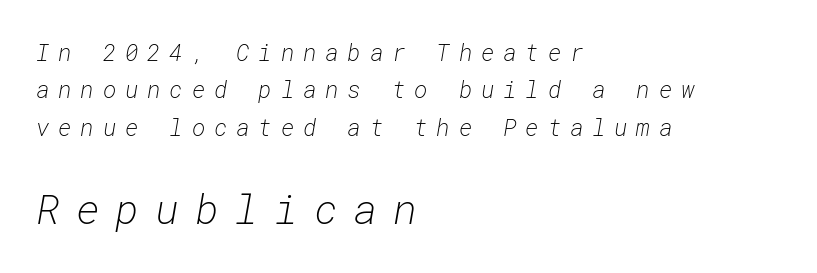
Q: Is the text bold? A: No.
Q: Is the text italic (slanted)? A: Yes, it leans right by about 10 degrees.
Q: Is the text underlined? A: No.
Q: How is the paragraph aligned? A: Left-aligned.
Q: Is the spacing between letters normal or unusually wide? A: Unusually wide.
Q: Is the spacing between lines tight, normal or loose? A: Normal.
Q: Which block of text is set in a larger size, the first (top) or the second (bottom)? A: The second (bottom) one.
Q: Width (condensed, normal, or wide)? A: Normal.
Q: Stroke contrast? A: Low.
Q: x-height? A: Medium.
Q: Monospaced? A: Yes.
